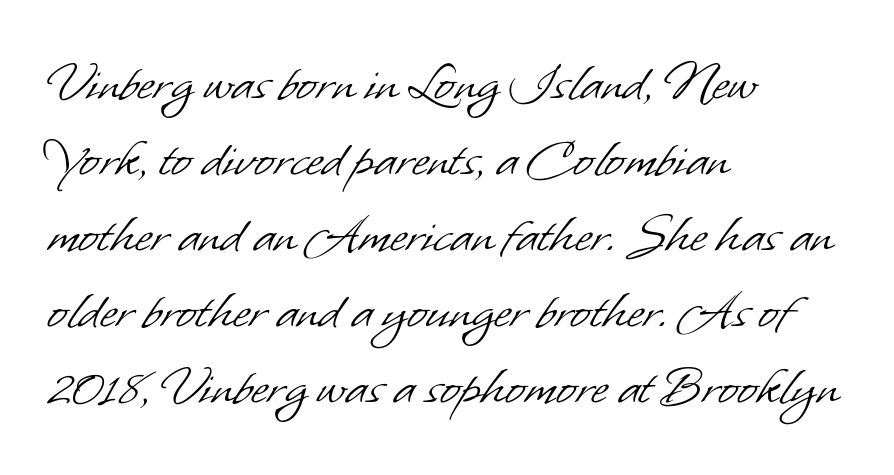
{"serif": "no", "bold": "no", "weight": "light", "width": "normal", "stroke_contrast": "low", "x_height": "small", "monospaced": "no", "underline": "no", "align": "left", "line_spacing": "normal", "line_spacing_ratio": 1.29, "letter_spacing": "normal", "letter_spacing_em": 0.0, "glyph_px": 59}
